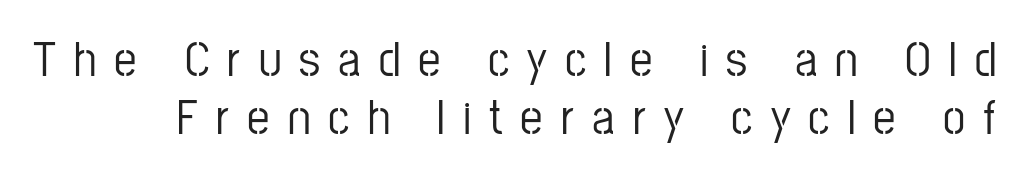
The font family rendered here belongs to the sans-serif group. Do the characters align in a grid? No, the font is proportional. The baseline area is clear. This is roman type, the default non-slanted kind.
